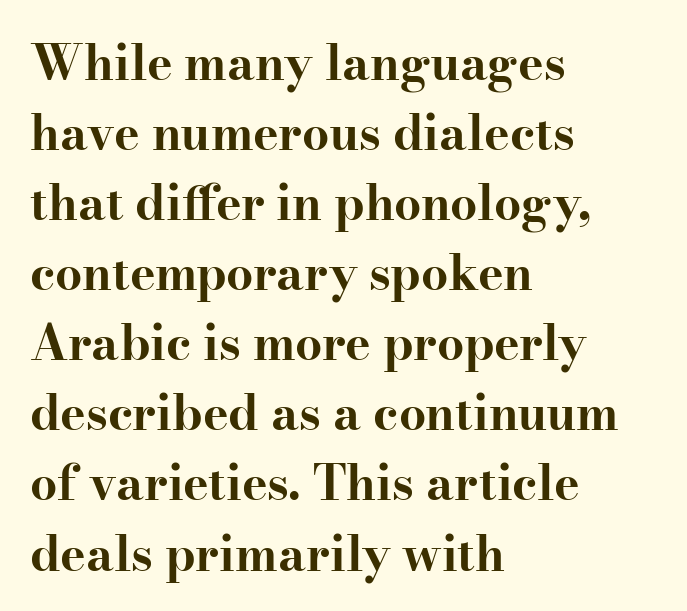
A typesetter would call this zero additional tracking. Proportional: the letters do not fall into vertical columns. Italic: no, the glyphs are upright roman. Serifs: yes, visible at the terminals of the letterforms. The lines sit at an ordinary, default distance from one another.
